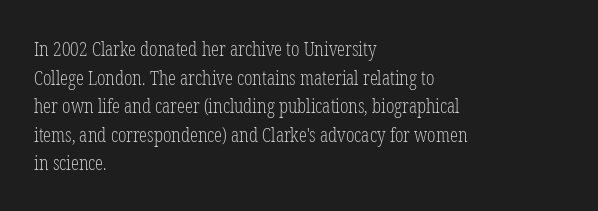
Honestly, the letter spacing is just normal — you wouldn't notice it. Every row of glyphs begins at an identical x-position on the left. The lettering holds an erect, upright posture throughout. A typesetter would call this leading conventional body-copy spacing.
